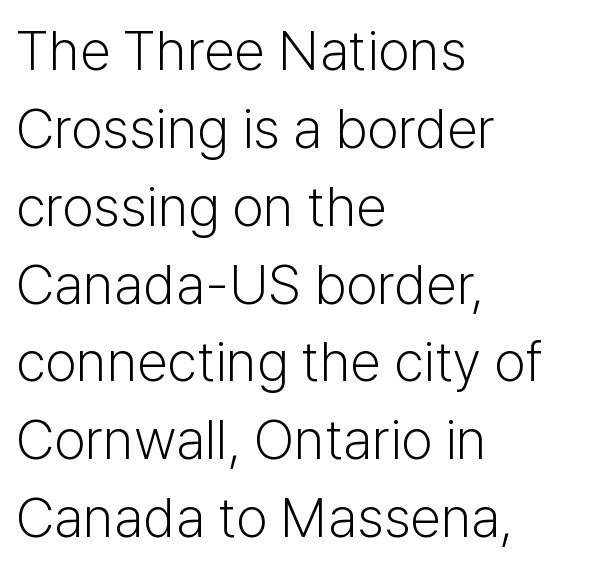
The image shows 56 px light sans-serif type, upright; set left-aligned, normal line spacing (1.39x), normal letter spacing, not underlined; low stroke contrast and a medium x-height.
